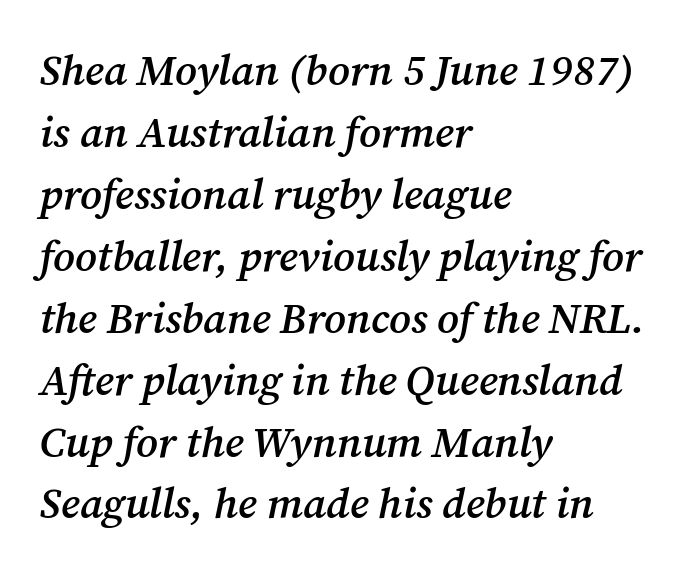
The image shows 43 px semibold serif type, italic (leaning right); set left-aligned, normal line spacing (1.44x), normal letter spacing, not underlined; medium stroke contrast and a medium x-height.
